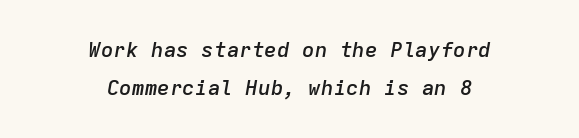
Q: Is the text bold? A: Semi-bold.
Q: Is the text italic (slanted)? A: Yes, it leans right by about 9 degrees.
Q: Is the text underlined? A: No.
Q: How is the paragraph aligned? A: Centered.
Q: Is the spacing between letters normal or unusually wide? A: Normal.
